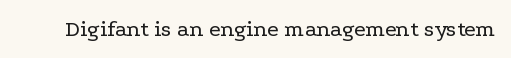
The type is set solid horizontally, with unmodified tracking. Words float on clear page, feet unadorned. A quiet, ordinary-to-light weight characterises the typeface. The type sits square on the baseline with zero lean.
